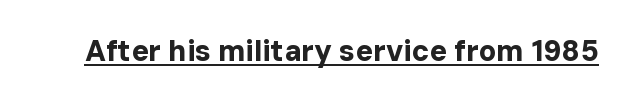
Q: Is the text bold? A: Yes.
Q: Is the text italic (slanted)? A: No, it is upright.
Q: Is the typeface a serif or a sans-serif typeface? A: Sans-serif.
Q: Is the text underlined? A: Yes.
Q: Is the spacing between letters normal or unusually wide? A: Normal.
Q: Width (condensed, normal, or wide)? A: Normal.
Q: Stroke contrast? A: Low.
Q: x-height? A: Medium.
Q: Monospaced? A: No.
